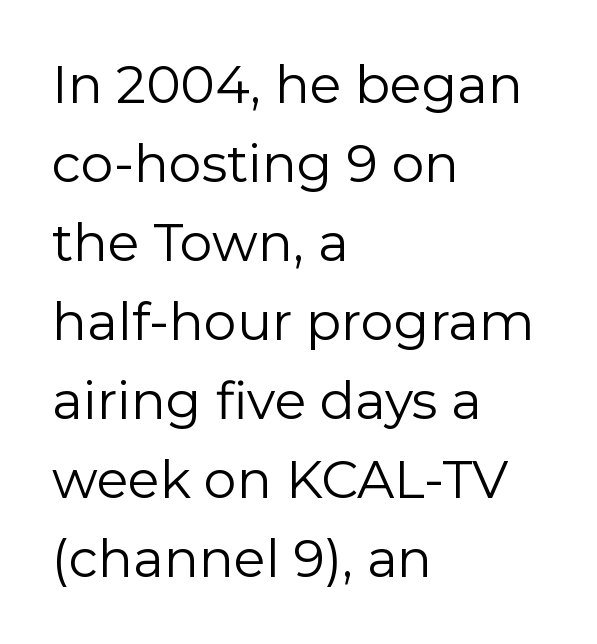
{"serif": "no", "italic": "no", "bold": "no", "weight": "regular", "width": "normal", "stroke_contrast": "low", "x_height": "medium", "monospaced": "no", "underline": "no", "align": "left", "line_spacing": "normal", "line_spacing_ratio": 1.52, "letter_spacing": "normal", "letter_spacing_em": 0.0, "glyph_px": 52}
